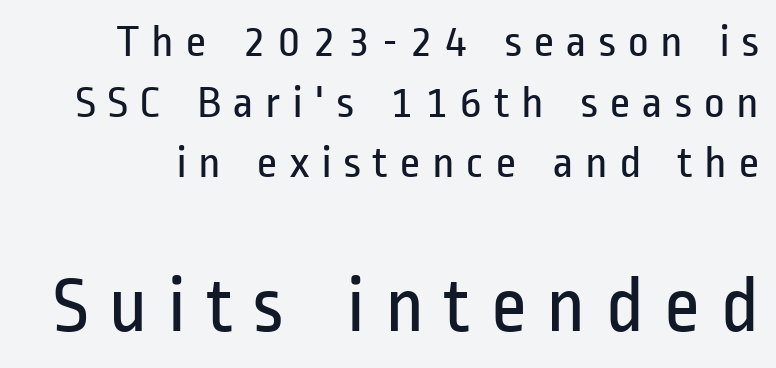
Q: Is the text bold? A: No.
Q: Is the text italic (slanted)? A: No, it is upright.
Q: Is the typeface a serif or a sans-serif typeface? A: Sans-serif.
Q: Is the text underlined? A: No.
Q: Is the spacing between letters normal or unusually wide? A: Unusually wide.
Q: Is the spacing between lines tight, normal or loose? A: Normal.
Q: Which block of text is set in a larger size, the first (top) or the second (bottom)? A: The second (bottom) one.
Q: Width (condensed, normal, or wide)? A: Condensed.
Q: Stroke contrast? A: Low.
Q: x-height? A: Medium.
Q: Monospaced? A: No.
